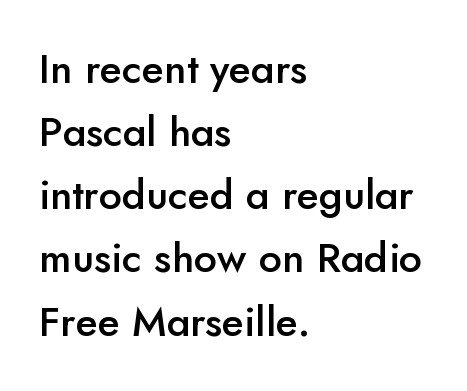
The image shows 41 px semibold sans-serif type, upright; set left-aligned, normal line spacing (1.54x), normal letter spacing, not underlined; low stroke contrast and a small x-height.
